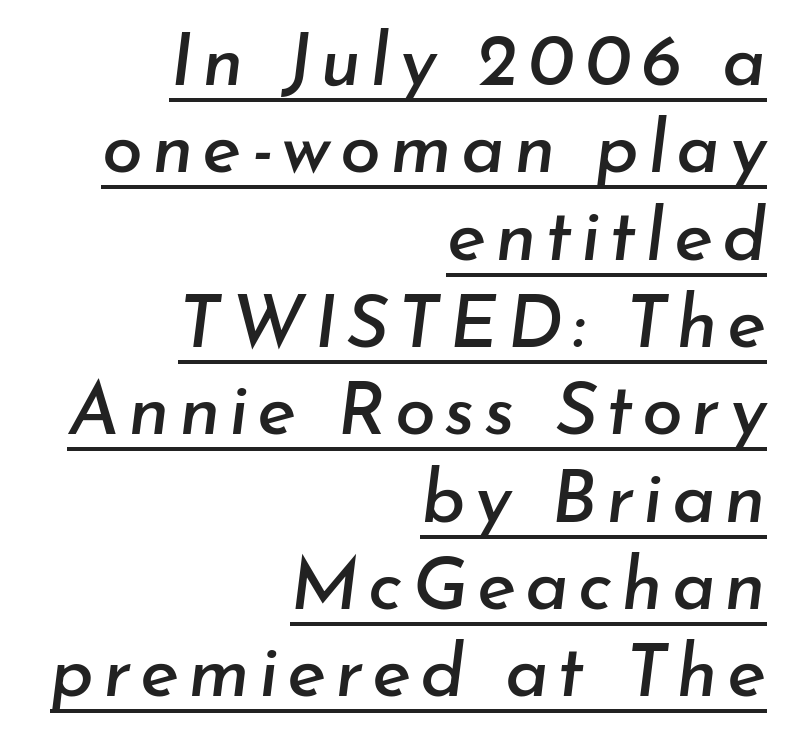
The image shows 74 px text type, italic (leaning right); set right-aligned, line spacing 1.18x, underlined; low stroke contrast and a small x-height.
